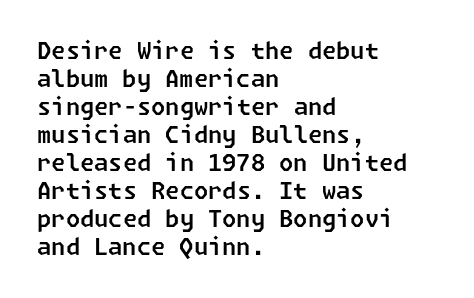
{"underline": "no", "align": "left", "line_spacing_ratio": 1.22, "letter_spacing": "normal", "letter_spacing_em": 0.0, "glyph_px": 23}
